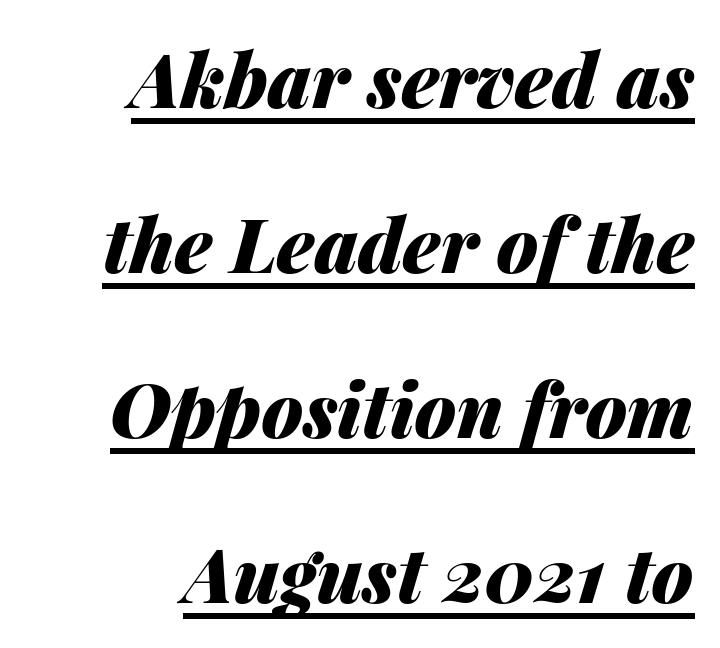
The image shows 75 px heavy type, italic (leaning right); set right-aligned, loose line spacing (2.2x), normal letter spacing, underlined; medium stroke contrast and a medium x-height.
